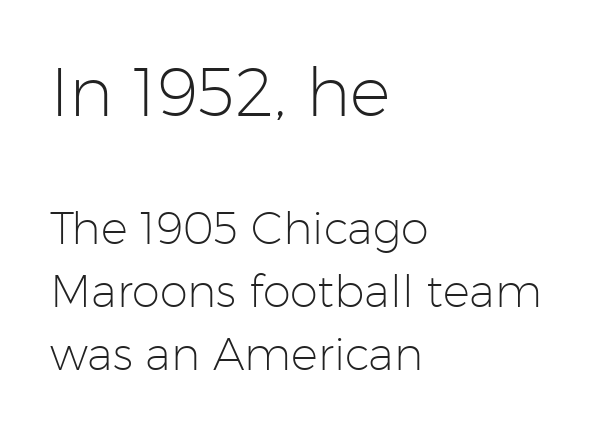
You can tell it's not italic because the verticals are truly vertical. Note the varied advance widths — an 'i' is clearly narrower than an 'm'. Between these two stacked blocks, the higher one wins on size. Caption: multi-line text, flush left, ragged right. Stroke terminals: plain, sans-serif.
